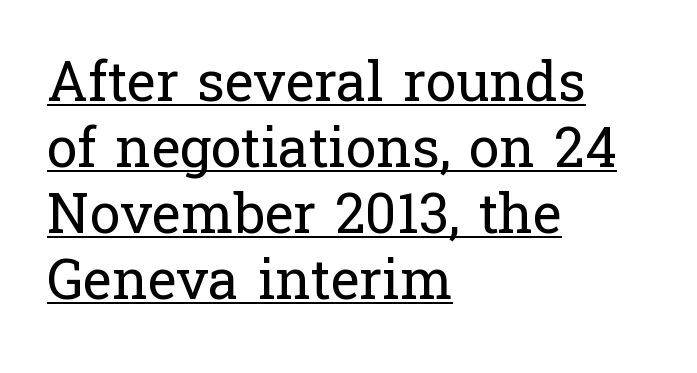
Q: Is the text bold? A: No.
Q: Is the text italic (slanted)? A: No, it is upright.
Q: Is the typeface a serif or a sans-serif typeface? A: Serif.
Q: Is the text underlined? A: Yes.
Q: How is the paragraph aligned? A: Left-aligned.
Q: Is the spacing between letters normal or unusually wide? A: Normal.
Q: Width (condensed, normal, or wide)? A: Normal.
Q: Stroke contrast? A: Low.
Q: x-height? A: Medium.
Q: Monospaced? A: No.
